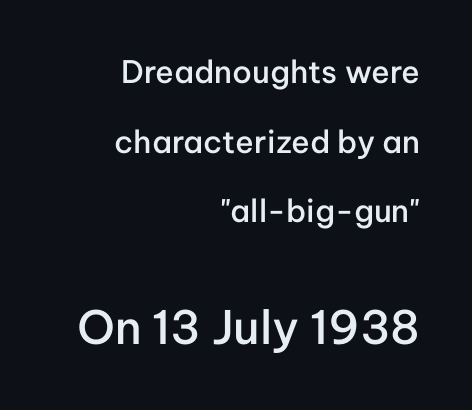
{"serif": "no", "italic": "no", "bold": "semi", "weight": "semibold", "width": "normal", "stroke_contrast": "low", "x_height": "medium", "monospaced": "no", "underline": "no", "align": "right", "line_spacing": "loose", "line_spacing_ratio": 2.25, "letter_spacing": "normal", "letter_spacing_em": 0.0, "larger_block": "second", "size_ratio": 1.48, "glyph_px": 46}
